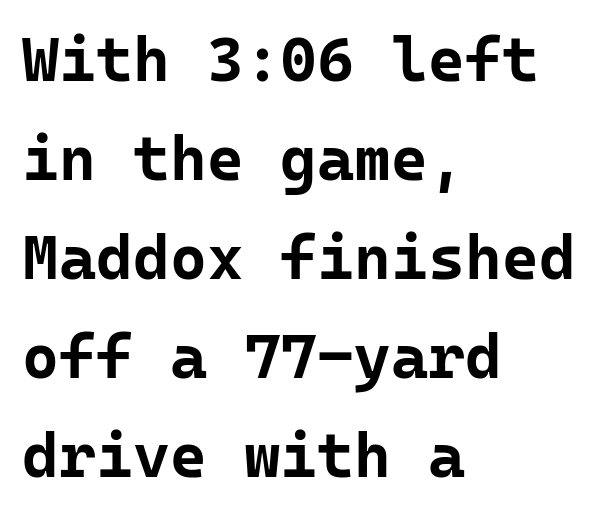
Q: Is the text bold? A: Yes.
Q: Is the text italic (slanted)? A: No, it is upright.
Q: Is the typeface a serif or a sans-serif typeface? A: Sans-serif.
Q: Is the text underlined? A: No.
Q: How is the paragraph aligned? A: Left-aligned.
Q: Is the spacing between letters normal or unusually wide? A: Normal.
Q: Is the spacing between lines tight, normal or loose? A: Normal.
Q: Width (condensed, normal, or wide)? A: Normal.
Q: Stroke contrast? A: Low.
Q: x-height? A: Medium.
Q: Monospaced? A: Yes.
